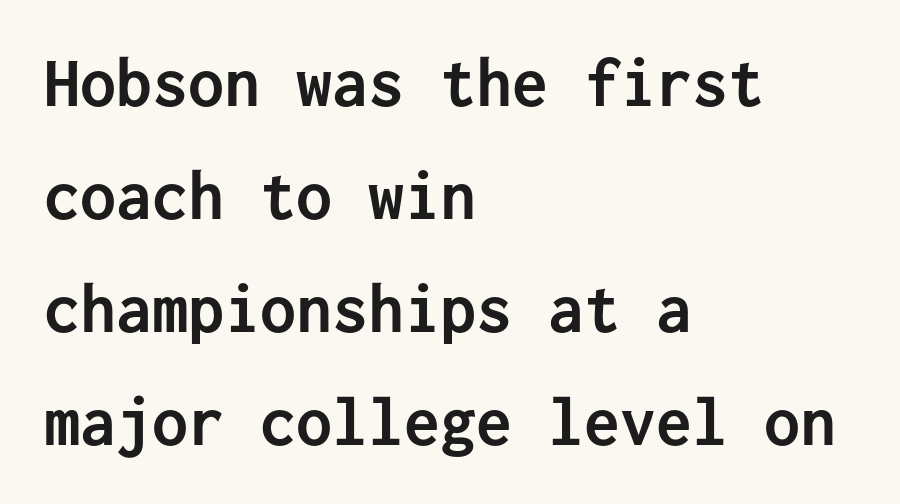
The image shows 72 px semibold sans-serif type, upright, monospaced; set left-aligned, normal line spacing (1.57x), normal letter spacing, not underlined; low stroke contrast and a medium x-height.
